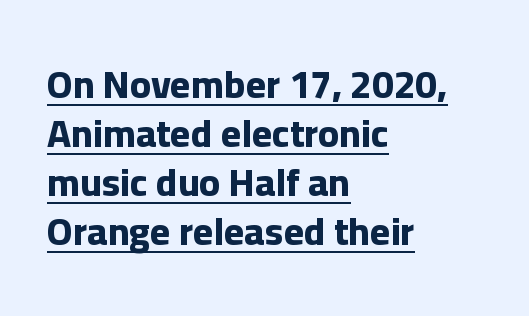
Q: Is the text bold? A: Yes.
Q: Is the text italic (slanted)? A: No, it is upright.
Q: Is the typeface a serif or a sans-serif typeface? A: Sans-serif.
Q: Is the text underlined? A: Yes.
Q: How is the paragraph aligned? A: Left-aligned.
Q: Is the spacing between letters normal or unusually wide? A: Normal.
Q: Is the spacing between lines tight, normal or loose? A: Normal.
Q: Width (condensed, normal, or wide)? A: Normal.
Q: Stroke contrast? A: Low.
Q: x-height? A: Medium.
Q: Monospaced? A: No.
